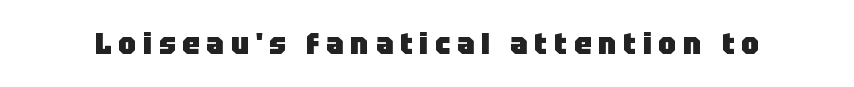
{"serif": "no", "italic": "no", "bold": "yes", "weight": "heavy", "width": "normal", "stroke_contrast": "low", "x_height": "large", "monospaced": "no", "underline": "no", "letter_spacing": "wide", "letter_spacing_em": 0.22, "glyph_px": 31}
